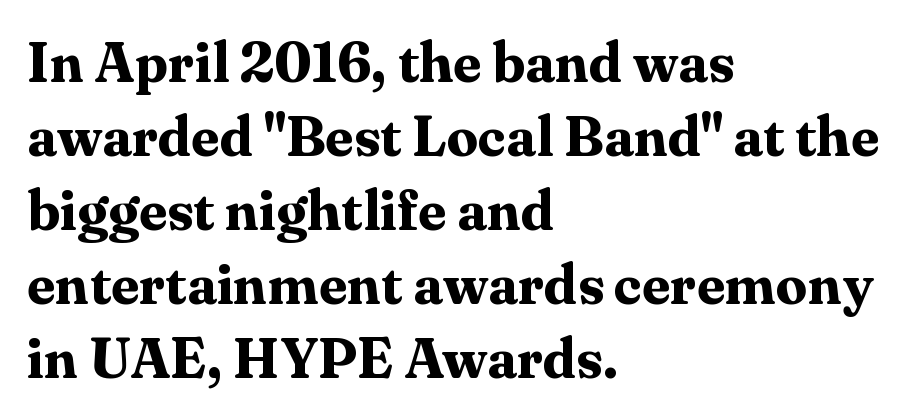
The image shows 56 px bold serif type, upright; set left-aligned, normal line spacing (1.32x), normal letter spacing, not underlined; medium stroke contrast and a medium x-height.
